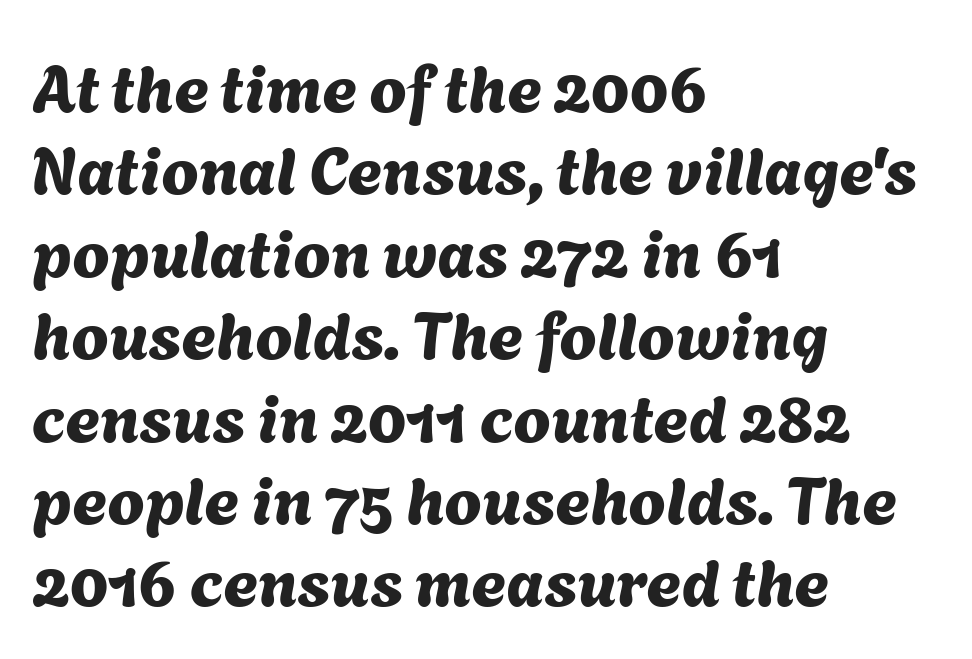
Each letter keeps its own natural width here, so spacing adapts to shape. Casual observation: everything's shoved over to the left. Words float on clear page, feet unadorned. Examine the stroke ends and you'll find no serifs.
